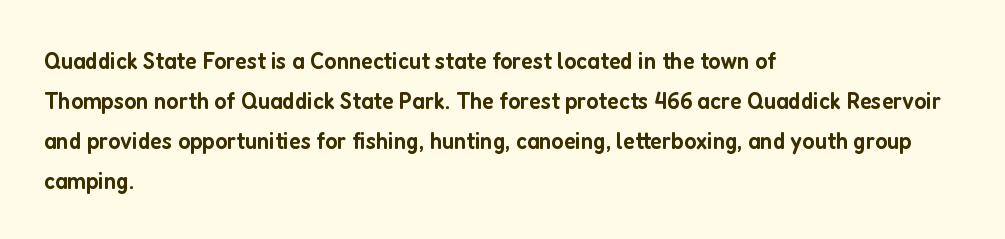
The image shows 25 px text type, upright; set left-aligned, normal line spacing (1.6x), normal letter spacing, not underlined.
